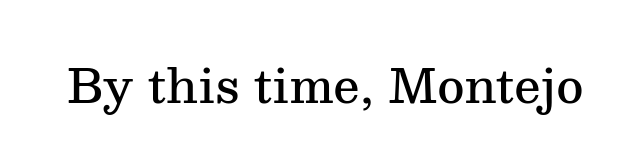
These words are printed semibold, heavier than regular yet not bold. Typographically, this falls in the serif category. Default kerning and tracking; the words read as compact shapes. Each row of text sits above clean, open space. Here the designer chose a conventional face with non-uniform glyph widths.
